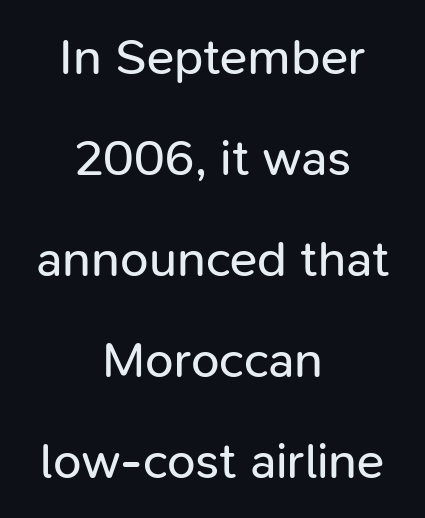
Q: Is the text bold? A: No.
Q: Is the text italic (slanted)? A: No, it is upright.
Q: Is the typeface a serif or a sans-serif typeface? A: Sans-serif.
Q: Is the text underlined? A: No.
Q: How is the paragraph aligned? A: Centered.
Q: Is the spacing between letters normal or unusually wide? A: Normal.
Q: Is the spacing between lines tight, normal or loose? A: Loose.
Q: Width (condensed, normal, or wide)? A: Normal.
Q: Stroke contrast? A: Low.
Q: x-height? A: Medium.
Q: Monospaced? A: No.
